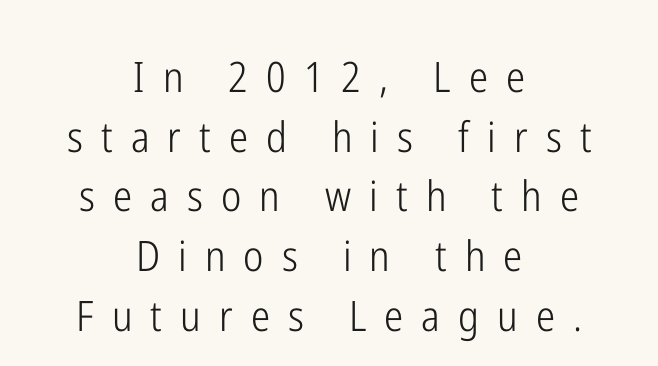
The image shows 42 px light, condensed sans-serif type, upright; set centered, normal line spacing (1.42x), unusually wide letter spacing (+0.43 em), not underlined; low stroke contrast and a medium x-height.
